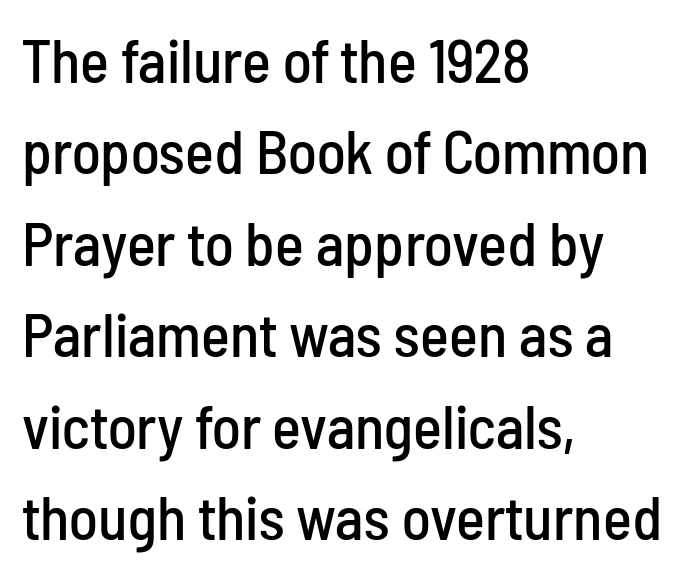
In terms of letterspacing, this is plain default setting. Vertically, the passage feels balanced, rows spaced as you'd expect. Left-aligned paragraph, ragged on the right. Check under the words: just untouched page. Check where the strokes stop: nothing finishes them off — pure sans.
